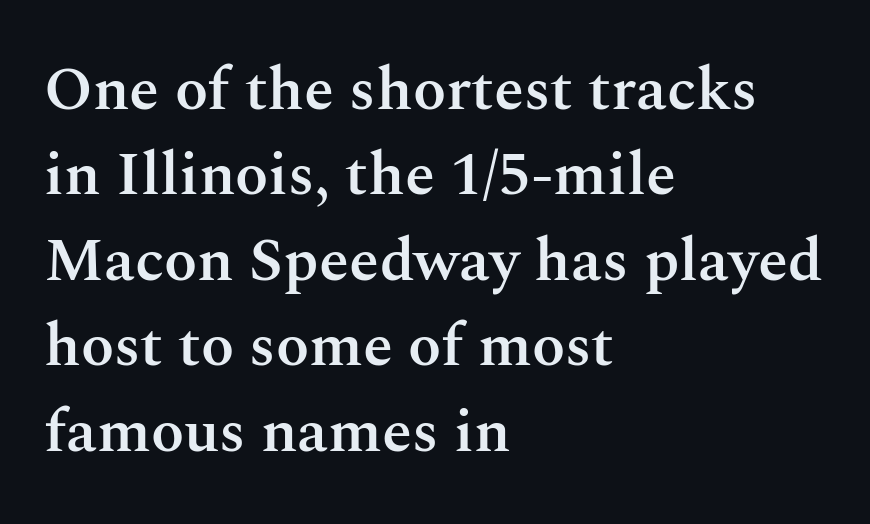
Short note: letters normally spaced. The paragraph has a hard left edge and a soft right edge. Varying glyph widths throughout — classic text-font behaviour. Each glyph is drawn with semibold strokes, heavier than normal yet not fully bold. Normally led — the rows are evenly, conventionally spaced. The passage shown is not underscored anywhere.
